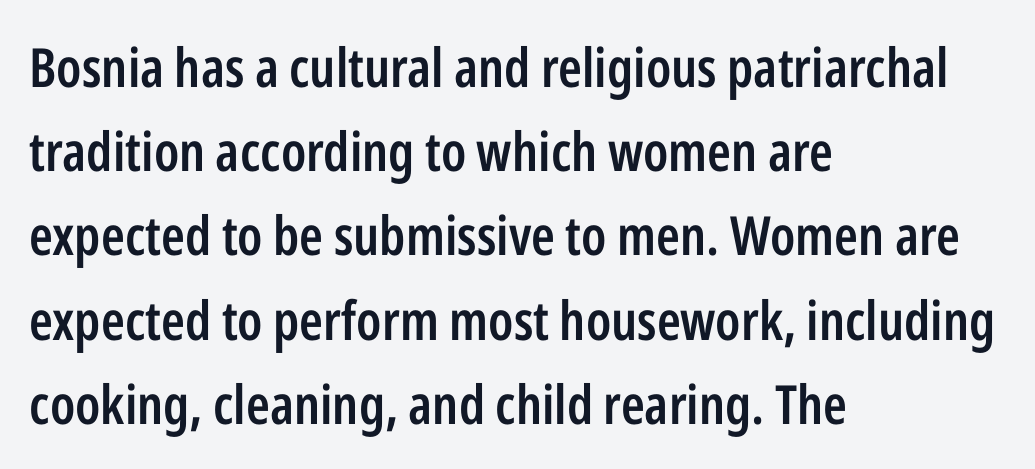
The image shows 54 px semibold, condensed sans-serif type, upright; set left-aligned, normal line spacing (1.56x), normal letter spacing, not underlined; low stroke contrast and a medium x-height.
